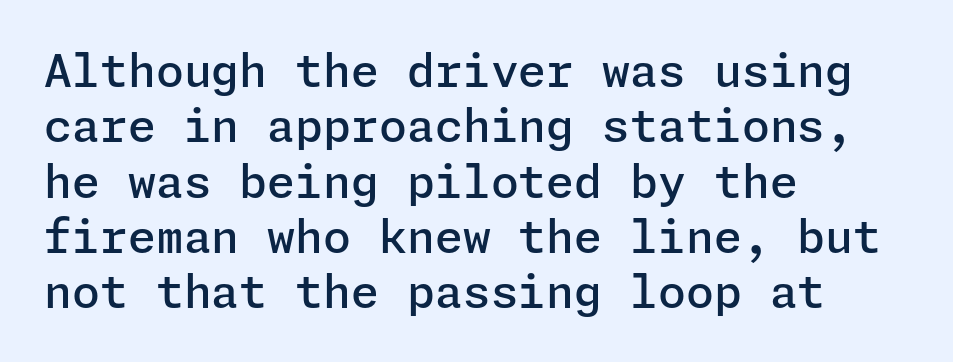
The rendering uses a semibold face; strokes are thickened but not to full bold. The glyphs are unaccompanied by any horizontal stroke below them. Nope, no serifs anywhere on these letters. Does the lettering tilt? It doesn't — this is upright. The passage shown has conventional tracking throughout.
